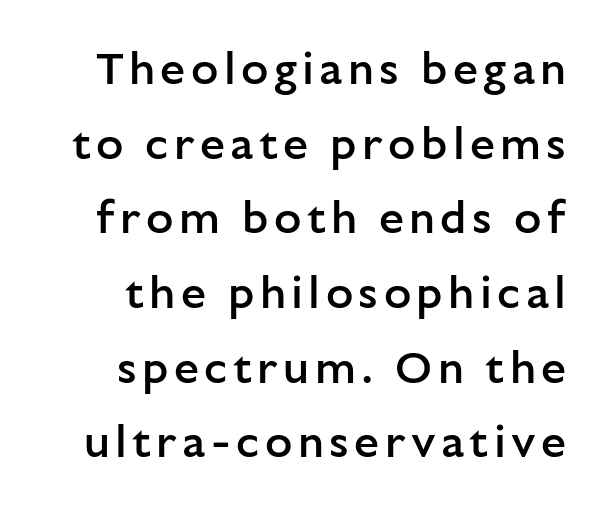
{"serif": "no", "italic": "no", "bold": "semi", "weight": "semibold", "width": "normal", "stroke_contrast": "low", "x_height": "medium", "monospaced": "no", "underline": "no", "line_spacing": "normal", "line_spacing_ratio": 1.66, "glyph_px": 45}
